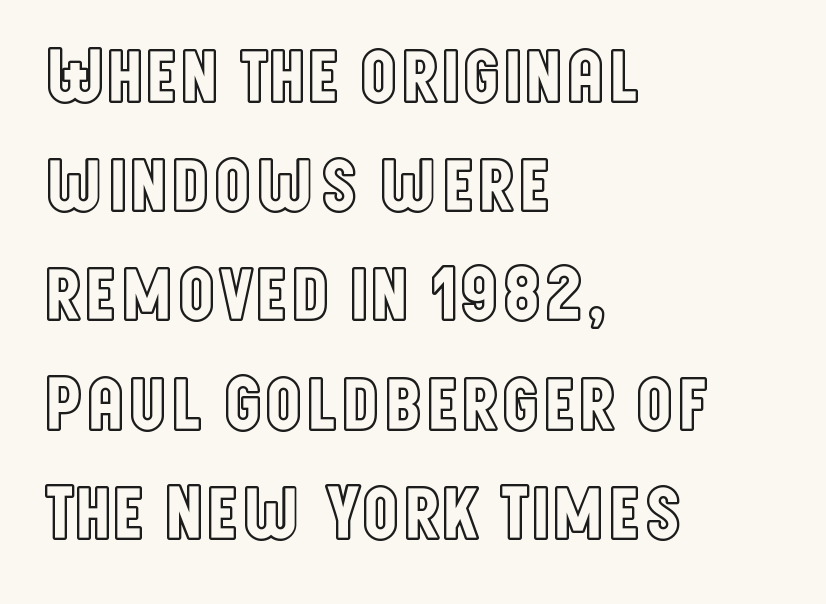
The block of text has a typical density, with ordinary space between rows. You could not count columns in this text — the font is proportionally spaced. Honestly, the letter spacing is just normal — you wouldn't notice it. Descenders hang freely into open space. Compared with a centered layout, this one pins lines to the left instead.
